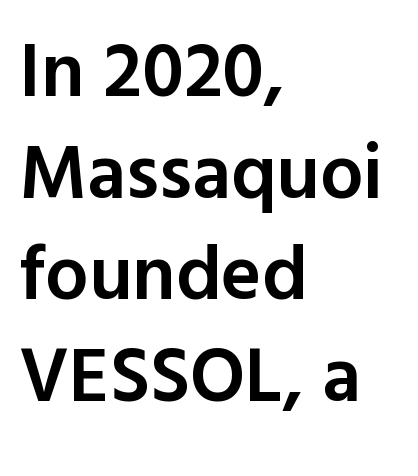
The image shows 77 px semibold sans-serif type, upright; set left-aligned, normal line spacing (1.32x), normal letter spacing, not underlined; a medium x-height.
